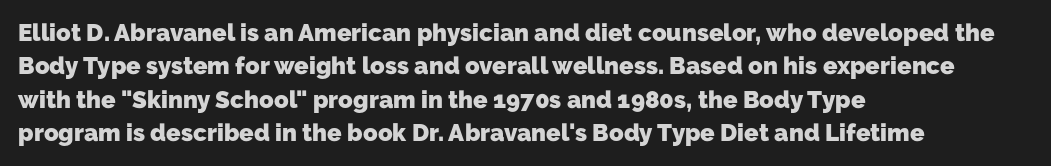
{"bold": "yes", "underline": "no", "align": "left", "line_spacing": "normal", "line_spacing_ratio": 1.39, "letter_spacing": "normal", "letter_spacing_em": 0.0, "glyph_px": 24}
